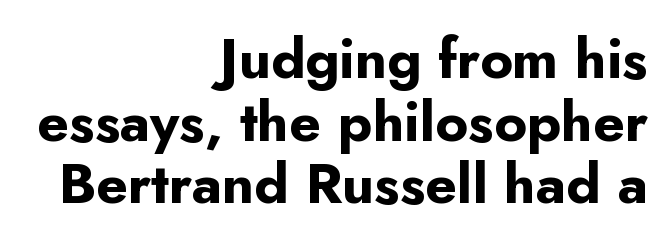
Q: Is the text bold? A: Yes.
Q: Is the text italic (slanted)? A: No, it is upright.
Q: Is the typeface a serif or a sans-serif typeface? A: Sans-serif.
Q: Is the text underlined? A: No.
Q: How is the paragraph aligned? A: Right-aligned.
Q: Is the spacing between letters normal or unusually wide? A: Normal.
Q: Is the spacing between lines tight, normal or loose? A: Tight.
Q: Width (condensed, normal, or wide)? A: Normal.
Q: Stroke contrast? A: Low.
Q: x-height? A: Small.
Q: Monospaced? A: No.
